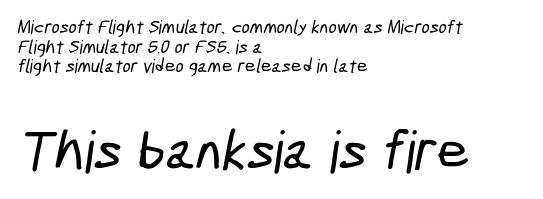
{"serif": "no", "width": "condensed", "stroke_contrast": "low", "x_height": "medium", "monospaced": "no", "underline": "no", "align": "left", "line_spacing": "tight", "line_spacing_ratio": 1.03, "letter_spacing": "normal", "letter_spacing_em": 0.0, "larger_block": "second", "size_ratio": 3.05, "glyph_px": 58}
